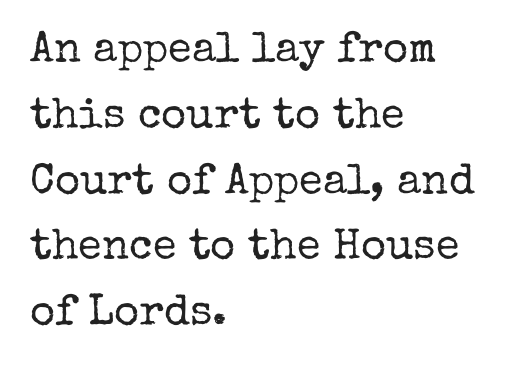
The image shows 43 px regular-weight serif type, upright; set left-aligned, normal line spacing (1.53x), normal letter spacing, not underlined; low stroke contrast and a medium x-height.
